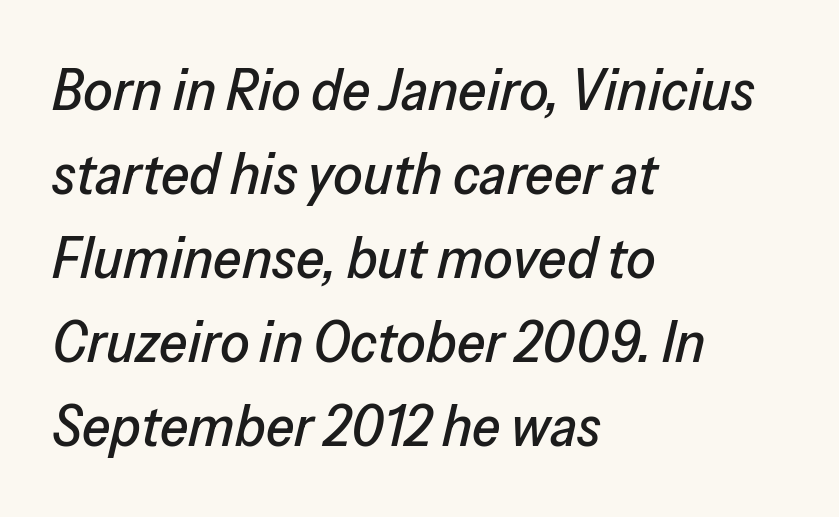
The gaps between neighbouring characters are ordinary and unremarkable. The passage shown stacks its lines at a standard gap. Words float on clear page, feet unadorned. Varying glyph widths throughout — classic text-font behaviour.
